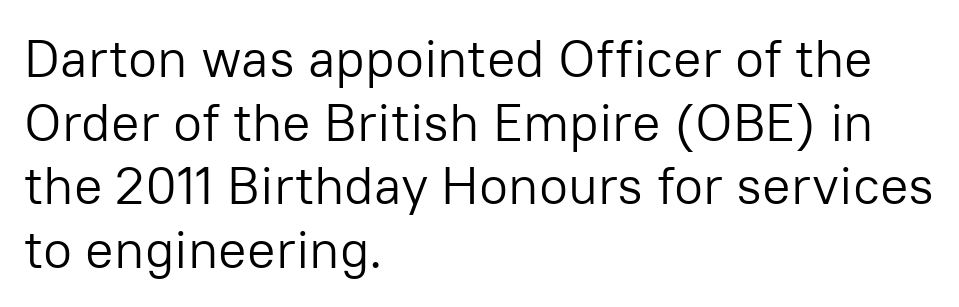
The horizontal fit of the characters is conventional and even. You could not count columns in this text — the font is proportionally spaced. Observe the absence of serifs on each vertical stroke in this sample. Think standard paragraph weight, or any step lighter than that. In terms of posture, this sample is upright. Leftover space on each line is placed entirely after the last word.
